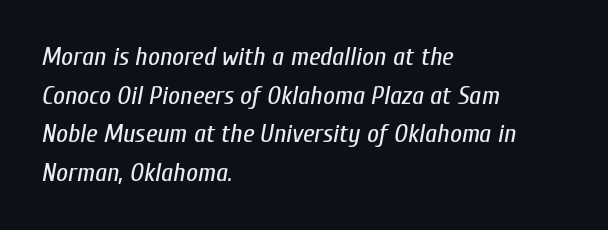
Q: Is the text bold? A: No.
Q: Is the text italic (slanted)? A: Yes, it leans right by about 10 degrees.
Q: Is the text underlined? A: No.
Q: How is the paragraph aligned? A: Left-aligned.
Q: Is the spacing between letters normal or unusually wide? A: Normal.
Q: Is the spacing between lines tight, normal or loose? A: Normal.
